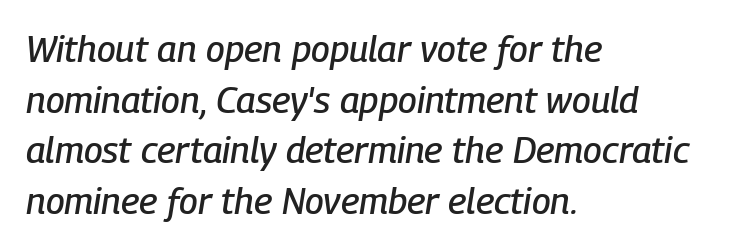
Casual observation: everything's shoved over to the left. Think of a printed novel: that variable character pitch is what you see here. Slanted lettering throughout. Successive baselines arrive at the customary interval. The baseline area is clear.
